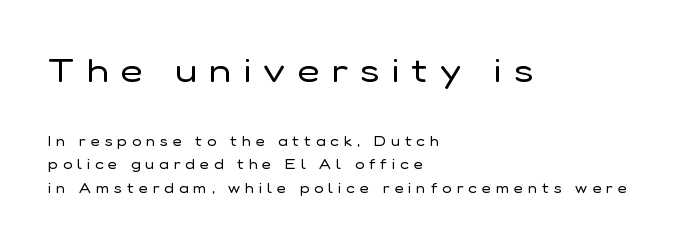
Q: Is the text bold? A: No.
Q: Is the text italic (slanted)? A: No, it is upright.
Q: Is the typeface a serif or a sans-serif typeface? A: Sans-serif.
Q: Is the text underlined? A: No.
Q: How is the paragraph aligned? A: Left-aligned.
Q: Is the spacing between letters normal or unusually wide? A: Unusually wide.
Q: Is the spacing between lines tight, normal or loose? A: Normal.
Q: Which block of text is set in a larger size, the first (top) or the second (bottom)? A: The first (top) one.
Q: Width (condensed, normal, or wide)? A: Normal.
Q: Stroke contrast? A: Low.
Q: x-height? A: Medium.
Q: Monospaced? A: No.
